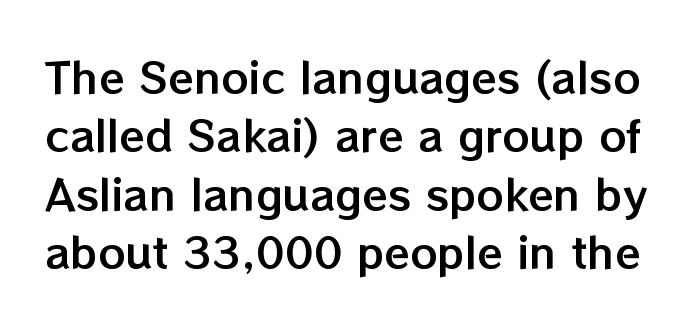
Q: Is the text italic (slanted)? A: No, it is upright.
Q: Is the text underlined? A: No.
Q: Is the spacing between letters normal or unusually wide? A: Normal.
Q: Is the spacing between lines tight, normal or loose? A: Normal.
Q: Width (condensed, normal, or wide)? A: Normal.
Q: Stroke contrast? A: Low.
Q: x-height? A: Medium.
Q: Monospaced? A: No.
